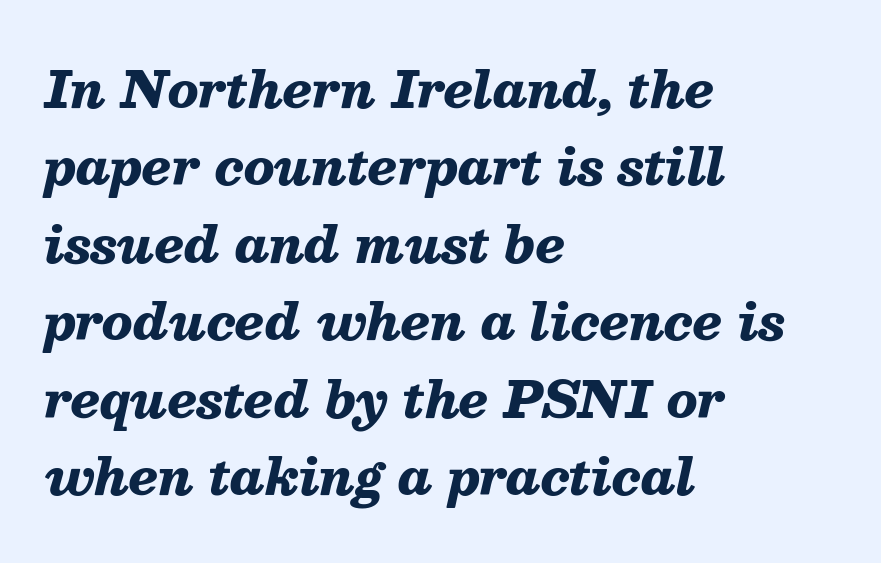
A bare baseline throughout the passage. In terms of letterspacing, this is plain default setting. Horizontal bands of white between lines are of average thickness. The sample has been set heavy, in full bold. This sample has the flowing, uneven cadence of proportional lettering.
